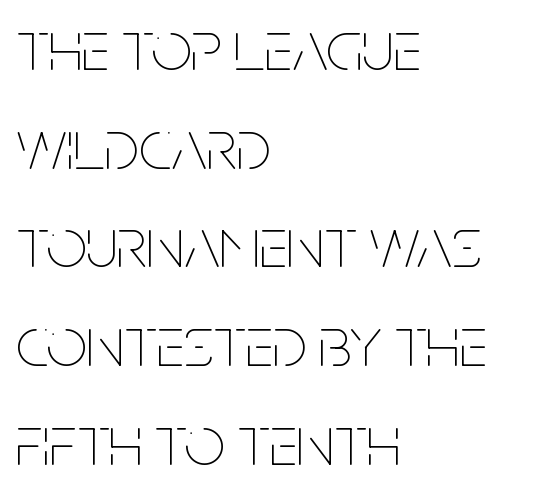
Note the varied advance widths — an 'i' is clearly narrower than an 'm'. If you measured baseline to baseline, you'd find a middling distance. If you drew a line through each stem, it would be perfectly vertical. Descenders are the only things crossing below the line.
